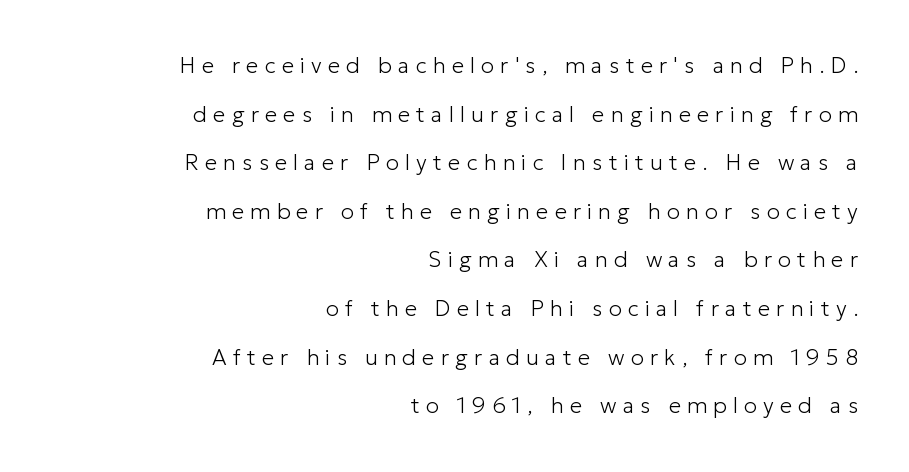
Q: Is the text bold? A: No.
Q: Is the text italic (slanted)? A: No, it is upright.
Q: Is the text underlined? A: No.
Q: How is the paragraph aligned? A: Right-aligned.
Q: Is the spacing between letters normal or unusually wide? A: Unusually wide.
Q: Is the spacing between lines tight, normal or loose? A: Loose.
